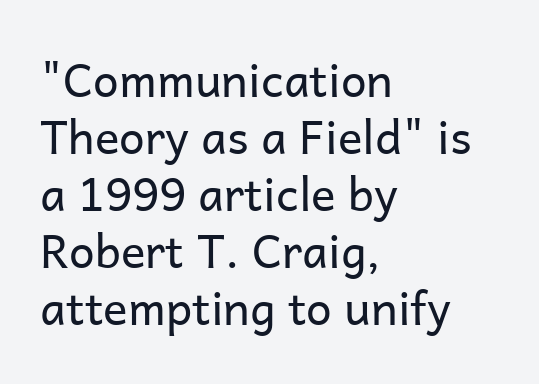
On a weight scale, this lands at 450 or below. Ascenders rise straight up at ninety degrees. Caption: multi-line text, flush left, ragged right. Here the designer chose a conventional face with non-uniform glyph widths. The characters display no serif detailing; their extremities are plain.
